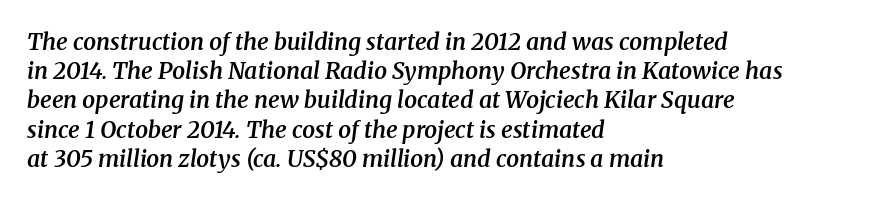
The image shows 23 px text type, italic (leaning right); set left-aligned, normal line spacing (1.27x), normal letter spacing, not underlined.
